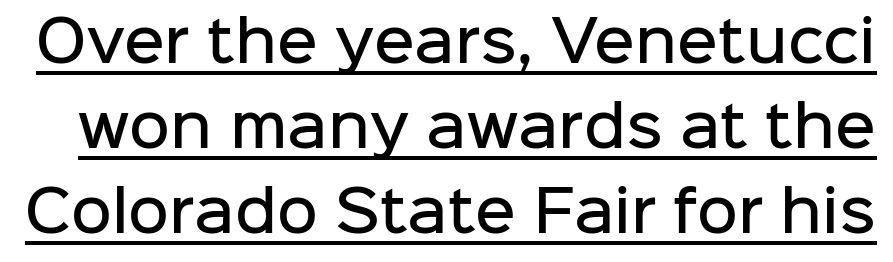
{"serif": "no", "italic": "no", "bold": "semi", "weight": "semibold", "width": "normal", "stroke_contrast": "low", "x_height": "medium", "monospaced": "no", "underline": "yes", "line_spacing": "normal", "line_spacing_ratio": 1.52, "letter_spacing": "normal", "letter_spacing_em": 0.0, "glyph_px": 56}
